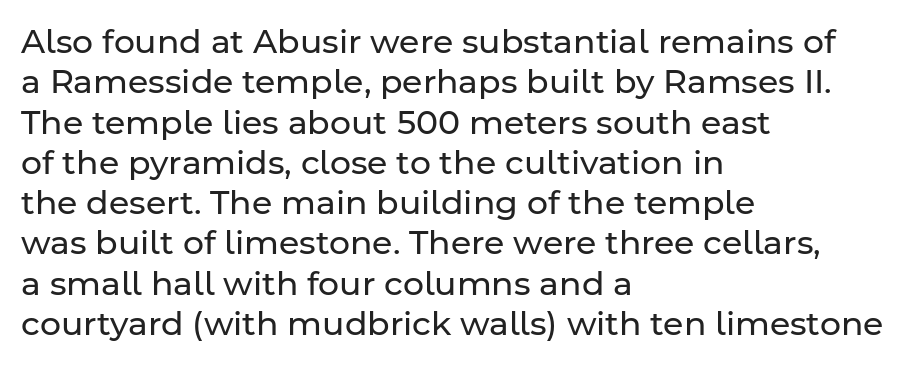
Q: Is the text bold? A: No.
Q: Is the text italic (slanted)? A: No, it is upright.
Q: Is the typeface a serif or a sans-serif typeface? A: Sans-serif.
Q: Is the text underlined? A: No.
Q: How is the paragraph aligned? A: Left-aligned.
Q: Is the spacing between letters normal or unusually wide? A: Normal.
Q: Width (condensed, normal, or wide)? A: Normal.
Q: Stroke contrast? A: Low.
Q: x-height? A: Medium.
Q: Monospaced? A: No.
